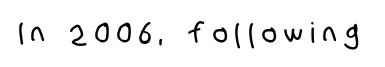
{"serif": "no", "width": "condensed", "stroke_contrast": "low", "x_height": "large", "monospaced": "no", "underline": "no", "letter_spacing": "wide", "letter_spacing_em": 0.29, "glyph_px": 28}
